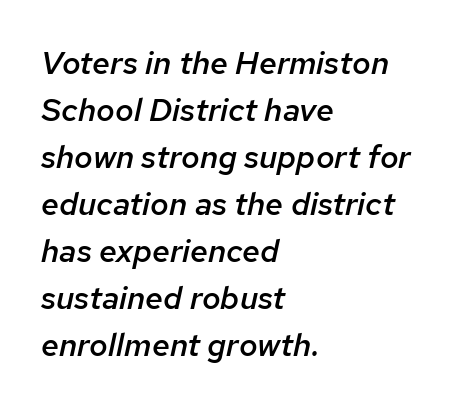
In terms of letterspacing, this is plain default setting. Compared with typical paragraphs, the rows here are spaced about the same. The letters advance in unequal steps, a hallmark of proportional type. Would a proofreader flag this as italicized? Yes. Set as a demibold, roughly 600 on the weight scale. Lines of text with bare space underneath.
